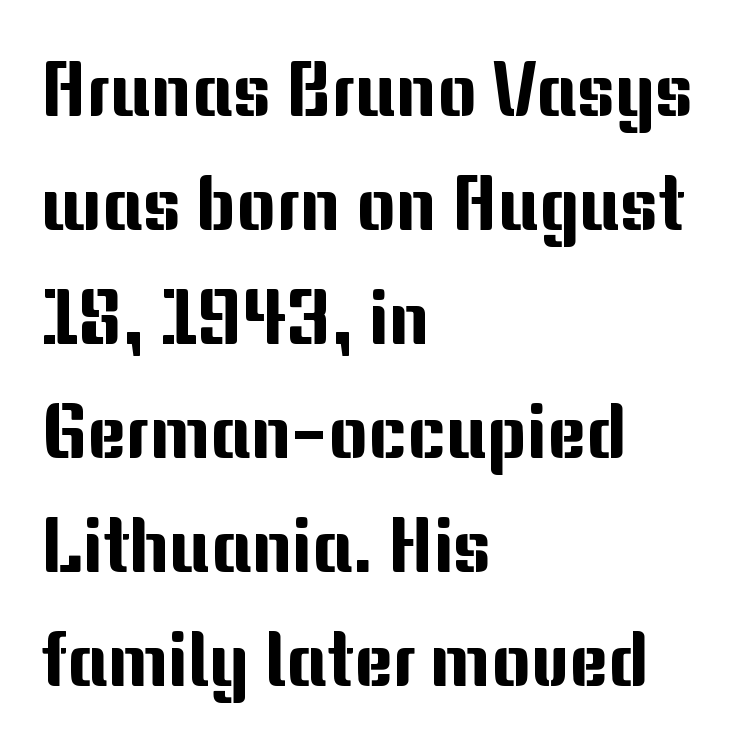
The image shows 75 px sans-serif type, upright; set left-aligned, normal line spacing (1.52x), normal letter spacing, not underlined; medium stroke contrast and a medium x-height.
